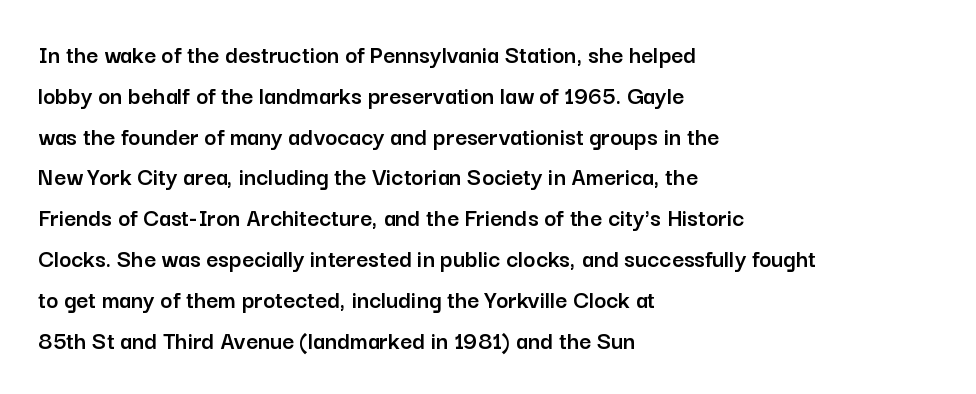
{"italic": "no", "underline": "no", "align": "left", "line_spacing": "normal", "line_spacing_ratio": 1.57, "letter_spacing": "normal", "letter_spacing_em": 0.0, "glyph_px": 26}
